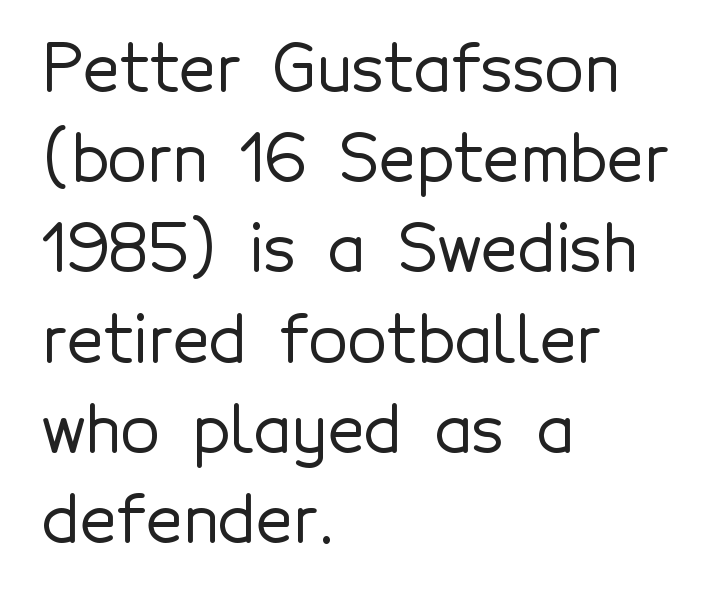
Q: Is the text italic (slanted)? A: No, it is upright.
Q: Is the typeface a serif or a sans-serif typeface? A: Sans-serif.
Q: Is the text underlined? A: No.
Q: How is the paragraph aligned? A: Left-aligned.
Q: Is the spacing between letters normal or unusually wide? A: Normal.
Q: Is the spacing between lines tight, normal or loose? A: Normal.
Q: Width (condensed, normal, or wide)? A: Normal.
Q: x-height? A: Medium.
Q: Monospaced? A: No.
